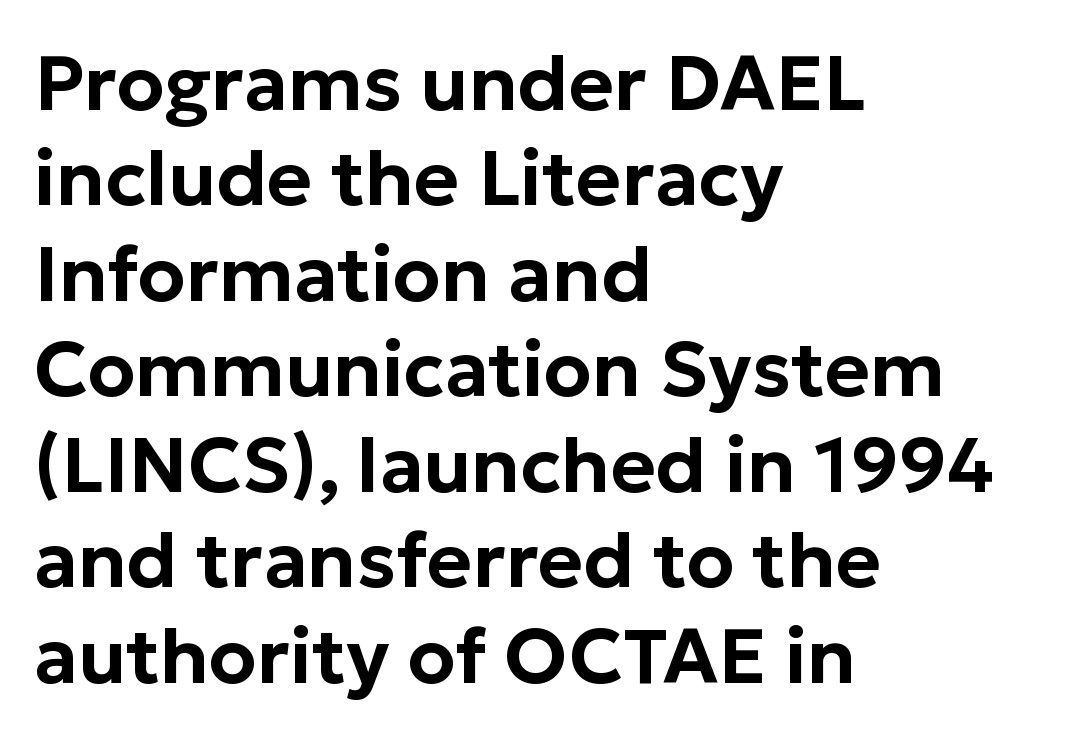
Q: Is the text italic (slanted)? A: No, it is upright.
Q: Is the typeface a serif or a sans-serif typeface? A: Sans-serif.
Q: Is the text underlined? A: No.
Q: How is the paragraph aligned? A: Left-aligned.
Q: Is the spacing between letters normal or unusually wide? A: Normal.
Q: Width (condensed, normal, or wide)? A: Normal.
Q: Stroke contrast? A: Low.
Q: x-height? A: Medium.
Q: Monospaced? A: No.
